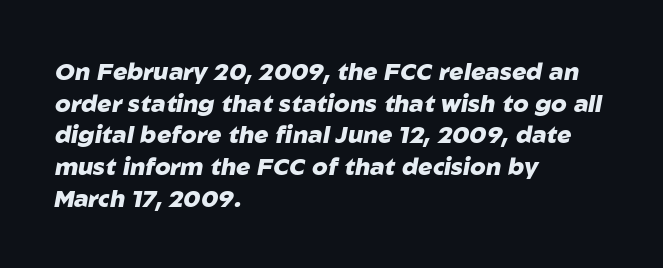
The image shows 24 px bold type, italic (leaning right); set left-aligned, normal line spacing (1.32x), normal letter spacing, not underlined.
